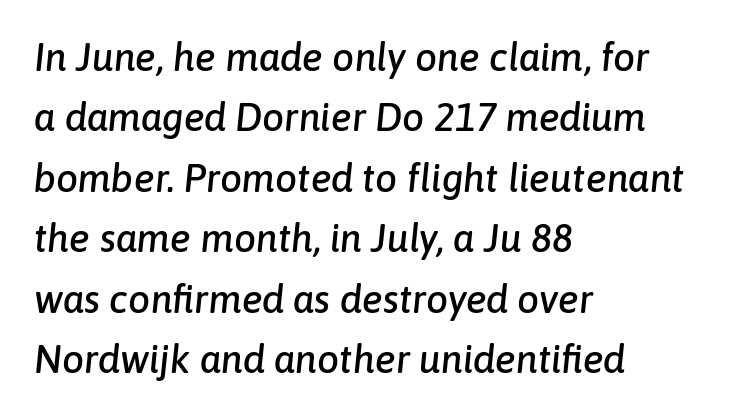
Q: Is the text italic (slanted)? A: Yes, it leans right by about 6 degrees.
Q: Is the text underlined? A: No.
Q: How is the paragraph aligned? A: Left-aligned.
Q: Is the spacing between letters normal or unusually wide? A: Normal.
Q: Is the spacing between lines tight, normal or loose? A: Normal.
Q: Width (condensed, normal, or wide)? A: Normal.
Q: Stroke contrast? A: Low.
Q: x-height? A: Medium.
Q: Monospaced? A: No.
